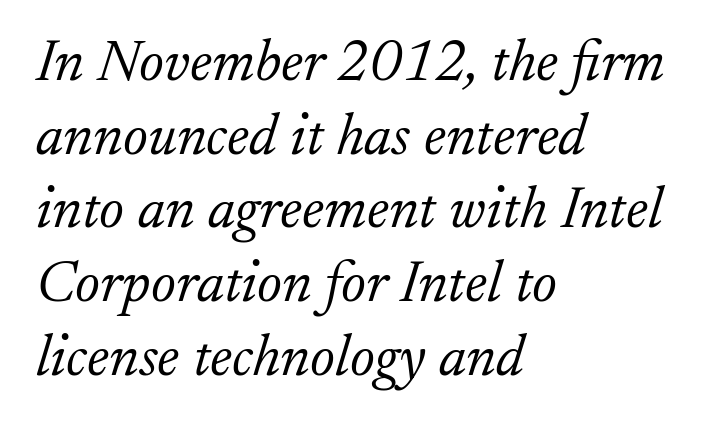
The image shows 59 px light serif type, italic (leaning right); set left-aligned, normal line spacing (1.25x), normal letter spacing, not underlined; low stroke contrast and a small x-height.
